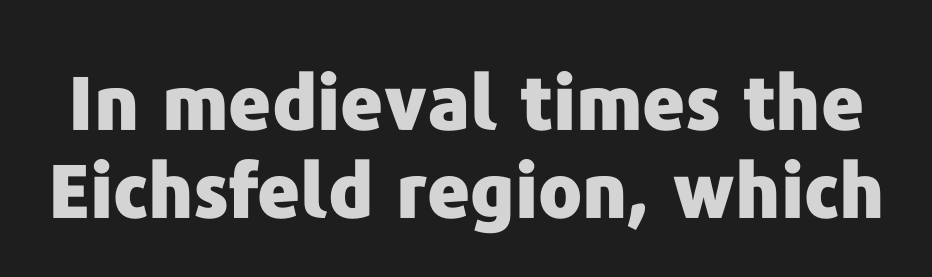
{"serif": "no", "italic": "no", "bold": "yes", "weight": "heavy", "width": "normal", "stroke_contrast": "low", "x_height": "medium", "monospaced": "no", "underline": "no", "line_spacing_ratio": 1.19, "letter_spacing": "normal", "letter_spacing_em": 0.0, "glyph_px": 74}
